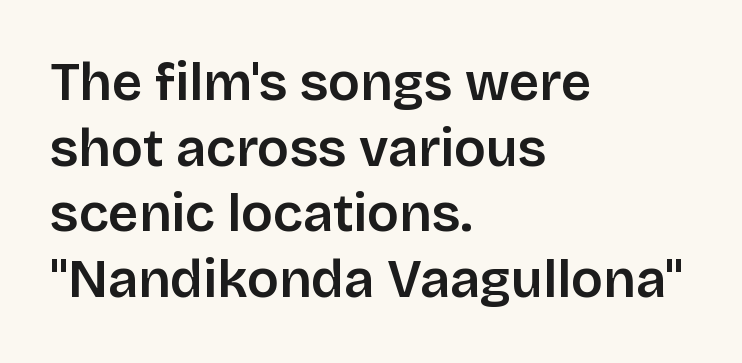
Glance below the letters and you will spot only blank space. Here the designer chose a conventional face with non-uniform glyph widths. The type sits square on the baseline with zero lean. Each letter's strokes conclude bluntly, with no projecting serifs.
